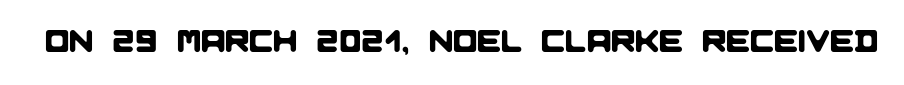
Q: Is the typeface a serif or a sans-serif typeface? A: Sans-serif.
Q: Is the text underlined? A: No.
Q: Is the spacing between letters normal or unusually wide? A: Normal.
Q: Width (condensed, normal, or wide)? A: Normal.
Q: Stroke contrast? A: Low.
Q: x-height? A: Large.
Q: Monospaced? A: No.
